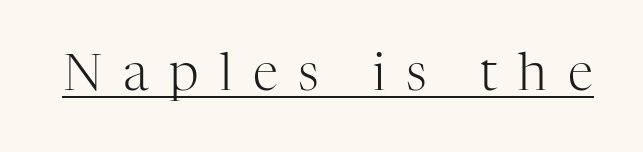
Q: Is the text bold? A: No.
Q: Is the text italic (slanted)? A: No, it is upright.
Q: Is the typeface a serif or a sans-serif typeface? A: Serif.
Q: Is the text underlined? A: Yes.
Q: Is the spacing between letters normal or unusually wide? A: Unusually wide.
Q: Width (condensed, normal, or wide)? A: Normal.
Q: Stroke contrast? A: High.
Q: x-height? A: Medium.
Q: Monospaced? A: No.
